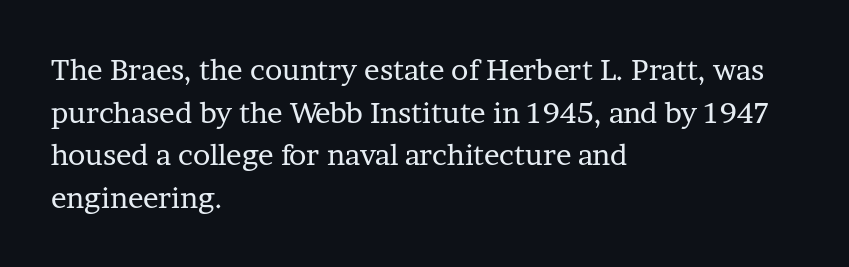
{"serif": "yes", "italic": "no", "bold": "no", "weight": "regular", "width": "normal", "stroke_contrast": "low", "x_height": "medium", "monospaced": "no", "underline": "no", "align": "left", "line_spacing": "normal", "line_spacing_ratio": 1.47, "letter_spacing": "normal", "letter_spacing_em": 0.0, "glyph_px": 29}
